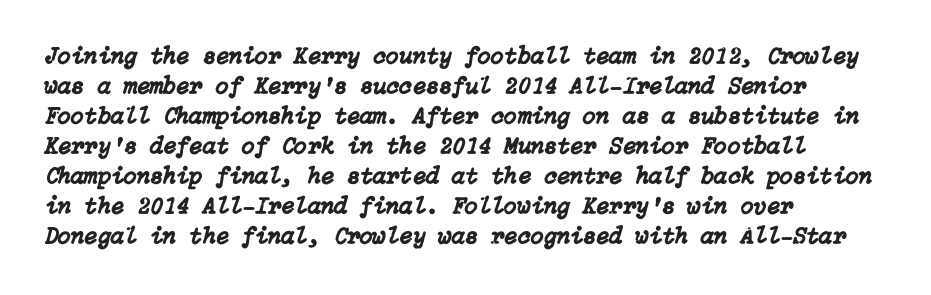
Words float on clear page, feet unadorned. The whole block is typeset with a tilt. The designer left line spacing at the default. Look at the tracking — it's just the regular setting, nothing added. Casual observation: everything's shoved over to the left.
